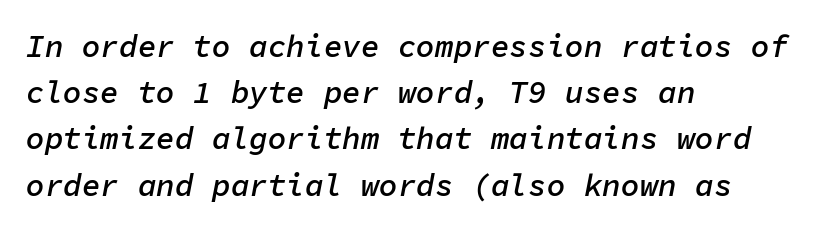
Q: Is the text bold? A: Semi-bold.
Q: Is the text italic (slanted)? A: Yes, it leans right by about 11 degrees.
Q: Is the text underlined? A: No.
Q: How is the paragraph aligned? A: Left-aligned.
Q: Is the spacing between letters normal or unusually wide? A: Normal.
Q: Is the spacing between lines tight, normal or loose? A: Normal.
Q: Width (condensed, normal, or wide)? A: Normal.
Q: Stroke contrast? A: Low.
Q: x-height? A: Medium.
Q: Monospaced? A: Yes.
